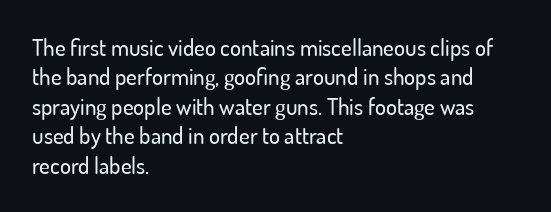
Q: Is the text italic (slanted)? A: No, it is upright.
Q: Is the text underlined? A: No.
Q: How is the paragraph aligned? A: Left-aligned.
Q: Is the spacing between letters normal or unusually wide? A: Normal.
Q: Is the spacing between lines tight, normal or loose? A: Normal.
